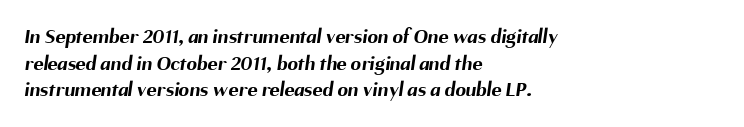
Q: Is the text bold? A: Yes.
Q: Is the text underlined? A: No.
Q: How is the paragraph aligned? A: Left-aligned.
Q: Is the spacing between letters normal or unusually wide? A: Normal.
Q: Is the spacing between lines tight, normal or loose? A: Normal.
